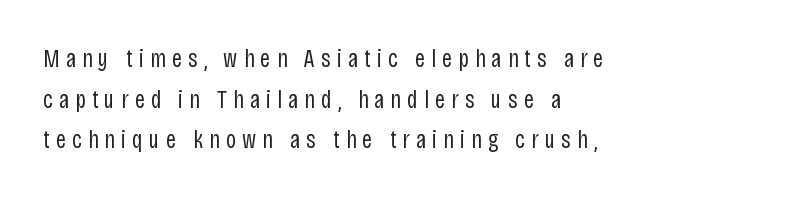
The image shows 25 px text type, upright; set left-aligned, normal line spacing (1.63x), unusually wide letter spacing (+0.25 em), not underlined.
